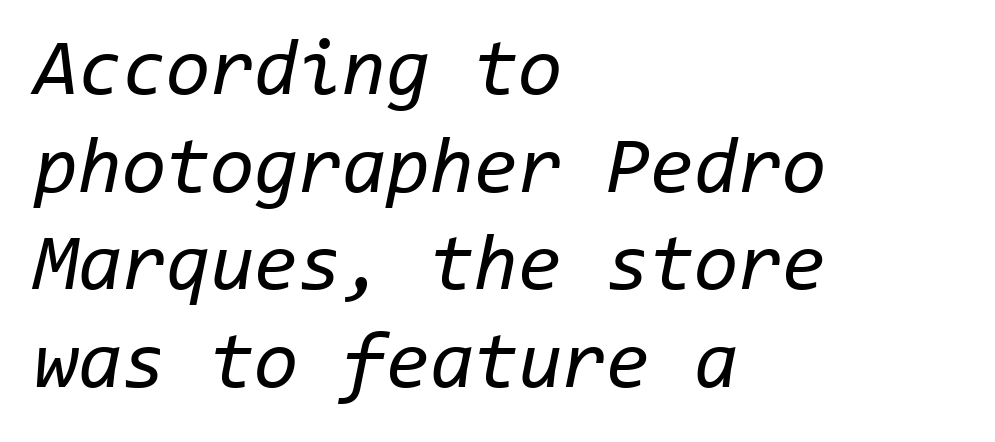
The image shows 80 px regular-weight type, italic (leaning right), monospaced; set left-aligned, line spacing 1.22x, normal letter spacing, not underlined; low stroke contrast and a medium x-height.
